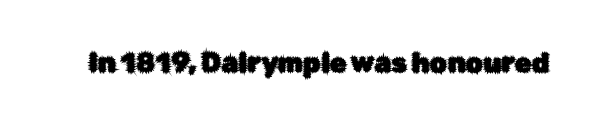
Q: Is the text italic (slanted)? A: No, it is upright.
Q: Is the text underlined? A: No.
Q: Is the spacing between letters normal or unusually wide? A: Normal.
